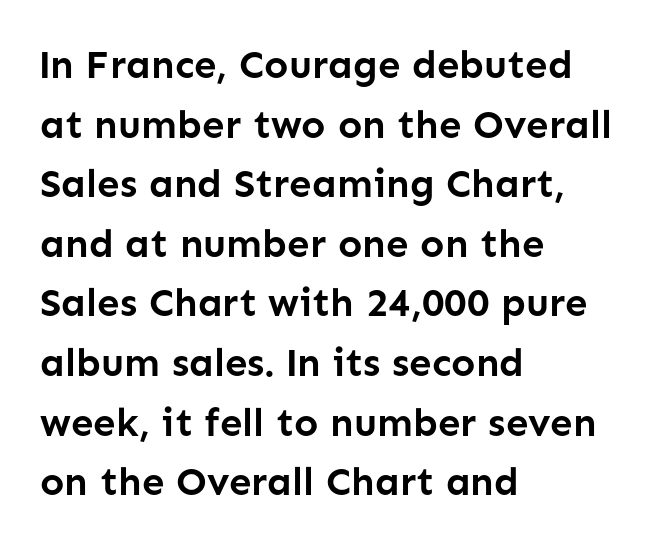
Q: Is the text bold? A: Yes.
Q: Is the text italic (slanted)? A: No, it is upright.
Q: Is the typeface a serif or a sans-serif typeface? A: Sans-serif.
Q: Is the text underlined? A: No.
Q: How is the paragraph aligned? A: Left-aligned.
Q: Is the spacing between letters normal or unusually wide? A: Normal.
Q: Is the spacing between lines tight, normal or loose? A: Normal.
Q: Width (condensed, normal, or wide)? A: Normal.
Q: Stroke contrast? A: Low.
Q: x-height? A: Medium.
Q: Monospaced? A: No.
